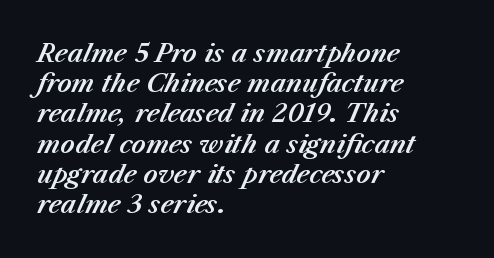
The rendering applies a slant to the glyphs. The line texture is even and compact thanks to regular tracking. Is the block centered? No — it sits flush against the left margin. The specimen omits any rule beneath the text block's lines.
